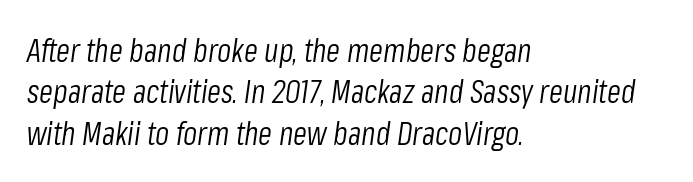
Q: Is the text bold? A: No.
Q: Is the text italic (slanted)? A: Yes, it leans right by about 8 degrees.
Q: Is the text underlined? A: No.
Q: How is the paragraph aligned? A: Left-aligned.
Q: Is the spacing between letters normal or unusually wide? A: Normal.
Q: Is the spacing between lines tight, normal or loose? A: Normal.
Q: Width (condensed, normal, or wide)? A: Condensed.
Q: Stroke contrast? A: Low.
Q: x-height? A: Medium.
Q: Monospaced? A: No.
